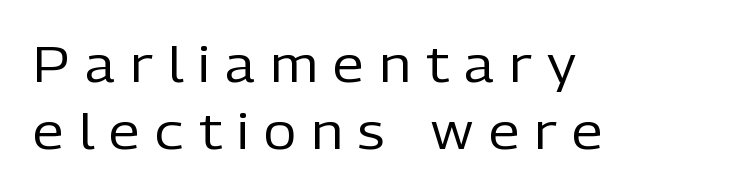
The image shows 50 px regular-weight sans-serif type, upright; set left-aligned, normal line spacing (1.35x), unusually wide letter spacing (+0.31 em), not underlined; low stroke contrast and a medium x-height.
